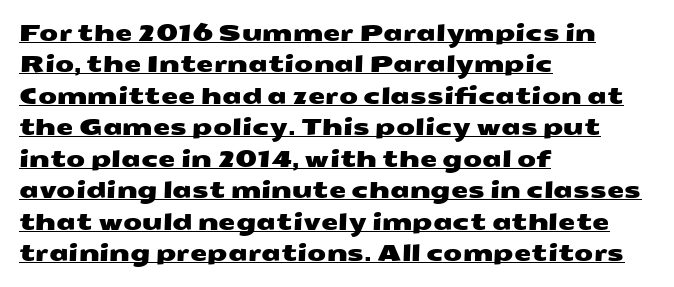
You can see a thin bar hugging the bottom of the glyphs. Regarding leading, the lines here are spaced in the standard way. Spacing between characters is what you'd get straight out of the box. Horizontally, the lines are justified to the leading edge only.
